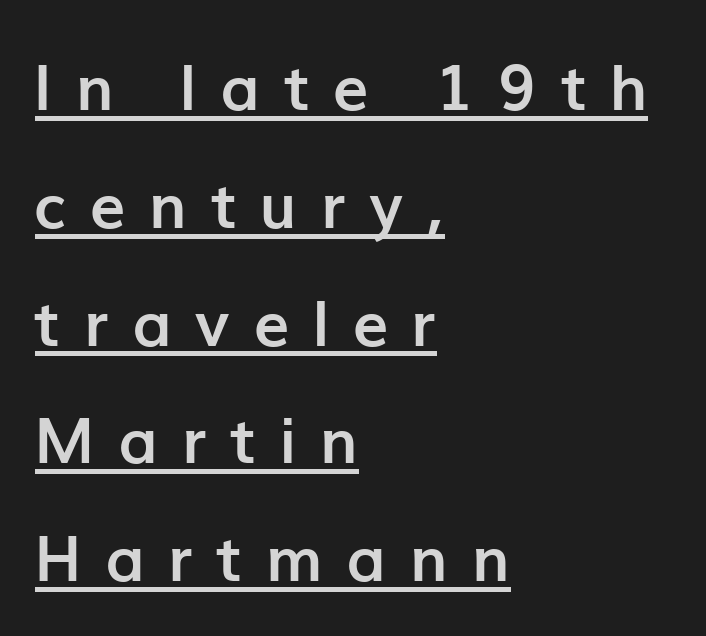
{"serif": "no", "italic": "no", "bold": "yes", "weight": "semibold", "width": "normal", "stroke_contrast": "low", "x_height": "medium", "monospaced": "no", "underline": "yes", "align": "left", "line_spacing_ratio": 1.87, "letter_spacing": "wide", "letter_spacing_em": 0.38, "glyph_px": 63}
